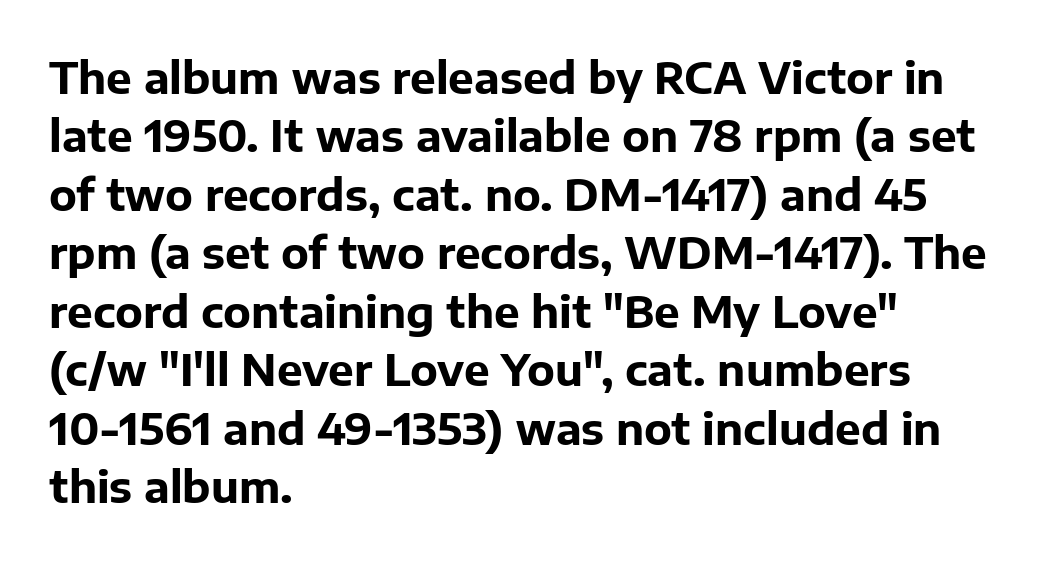
The image shows 43 px bold sans-serif type, upright; set left-aligned, normal line spacing (1.36x), normal letter spacing, not underlined; low stroke contrast and a medium x-height.
